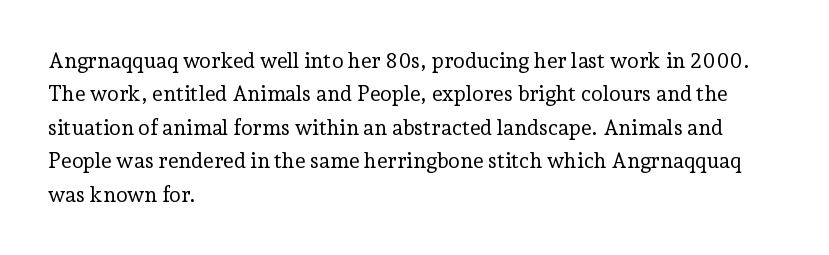
How would I describe the line gaps? Plain and ordinary. Weight: in the light-to-regular range. The type is set solid horizontally, with unmodified tracking. The lines are quadded left.
